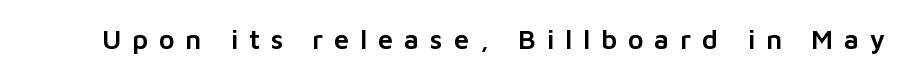
Q: Is the text italic (slanted)? A: No, it is upright.
Q: Is the text underlined? A: No.
Q: Is the spacing between letters normal or unusually wide? A: Unusually wide.
